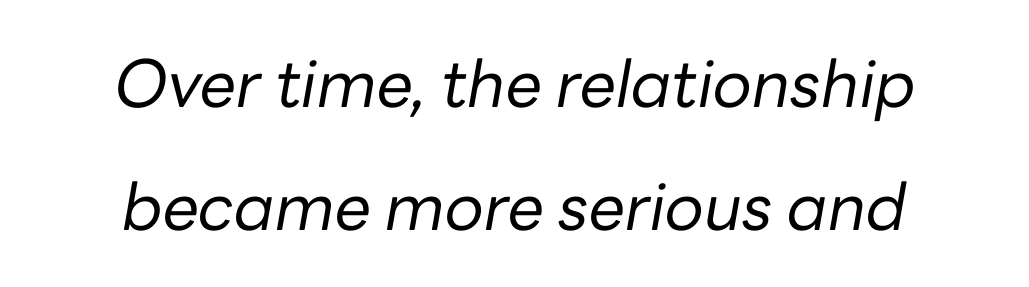
The image shows 65 px regular-weight type, italic (leaning right); set centered, loose line spacing (1.9x), normal letter spacing, not underlined; low stroke contrast and a medium x-height.
